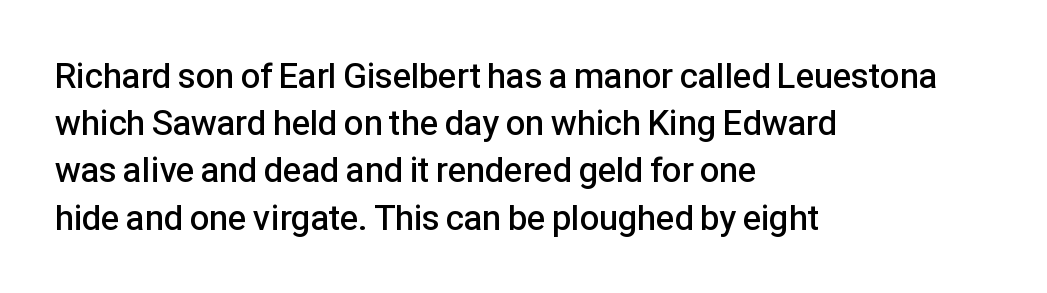
A typesetter would call this leading conventional body-copy spacing. Typeset ragged right — the left edge is the straight one. Examine the stroke ends and you'll find no serifs. The area under the type is left untouched. The letterforms sit shoulder to shoulder at normal distance.
